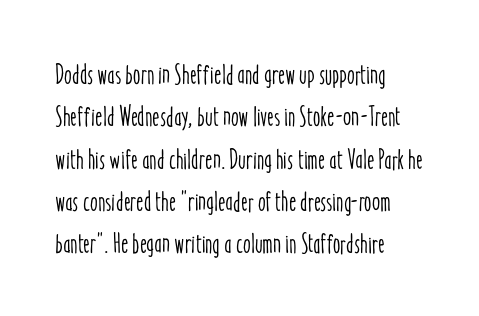
{"italic": "no", "width": "condensed", "stroke_contrast": "low", "x_height": "medium", "monospaced": "no", "underline": "no", "align": "left", "line_spacing": "normal", "line_spacing_ratio": 1.51, "letter_spacing": "normal", "letter_spacing_em": 0.0, "glyph_px": 28}
